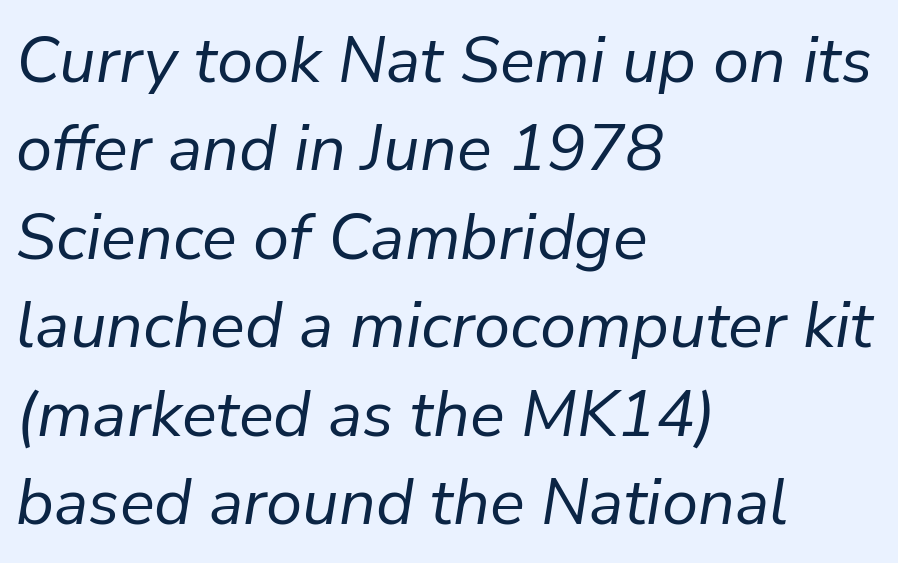
Q: Is the text bold? A: No.
Q: Is the text italic (slanted)? A: Yes, it leans right by about 9 degrees.
Q: Is the text underlined? A: No.
Q: How is the paragraph aligned? A: Left-aligned.
Q: Is the spacing between letters normal or unusually wide? A: Normal.
Q: Is the spacing between lines tight, normal or loose? A: Normal.
Q: Width (condensed, normal, or wide)? A: Normal.
Q: Stroke contrast? A: Low.
Q: x-height? A: Medium.
Q: Monospaced? A: No.
